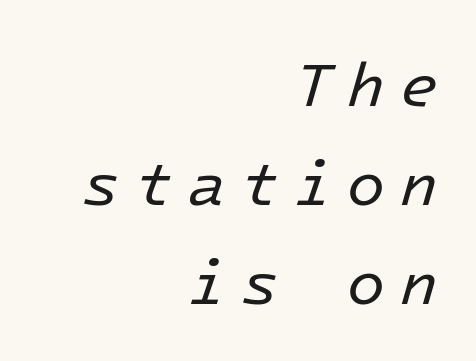
{"italic": "yes", "lean": "right", "slant_degrees": 16, "bold": "no", "weight": "regular", "width": "normal", "stroke_contrast": "low", "x_height": "medium", "underline": "no", "align": "right", "line_spacing": "normal", "line_spacing_ratio": 1.6, "letter_spacing": "wide", "letter_spacing_em": 0.24, "glyph_px": 62}
